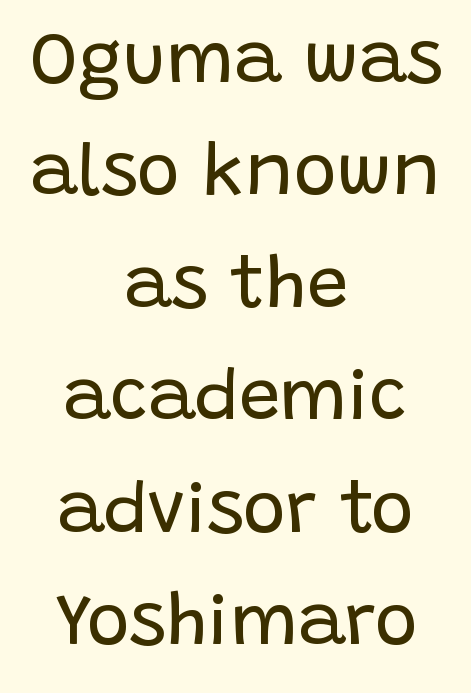
{"serif": "no", "italic": "no", "bold": "no", "weight": "regular", "width": "normal", "stroke_contrast": "low", "x_height": "large", "monospaced": "no", "underline": "no", "align": "center", "line_spacing": "normal", "line_spacing_ratio": 1.54, "letter_spacing": "normal", "letter_spacing_em": 0.0, "glyph_px": 73}
